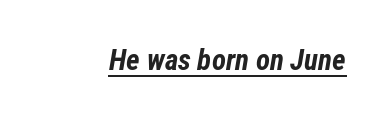
The face used here has the dense, thick strokes of a bold. Descenders here cross a horizontal rule under the line. The typography opts for an oblique posture over an upright one. The face used here is proportionally spaced, like ordinary book or web type.
